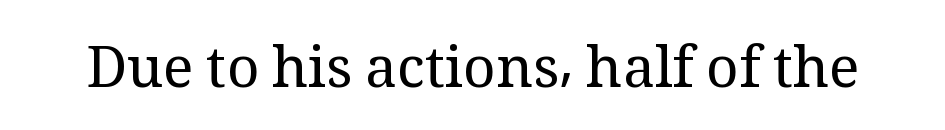
Q: Is the text bold? A: No.
Q: Is the text italic (slanted)? A: No, it is upright.
Q: Is the typeface a serif or a sans-serif typeface? A: Serif.
Q: Is the text underlined? A: No.
Q: Is the spacing between letters normal or unusually wide? A: Normal.
Q: Width (condensed, normal, or wide)? A: Normal.
Q: Stroke contrast? A: Medium.
Q: x-height? A: Medium.
Q: Monospaced? A: No.
